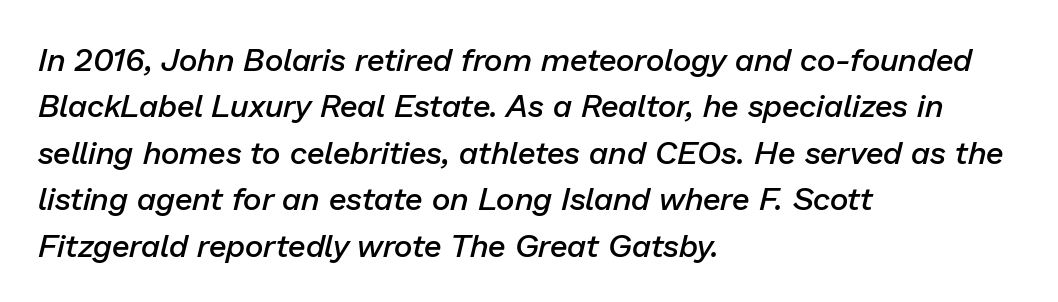
{"italic": "yes", "lean": "right", "slant_degrees": 13, "bold": "semi", "weight": "semibold", "width": "normal", "stroke_contrast": "low", "x_height": "medium", "monospaced": "no", "underline": "no", "align": "left", "line_spacing": "normal", "line_spacing_ratio": 1.45, "letter_spacing": "normal", "letter_spacing_em": 0.0, "glyph_px": 32}
